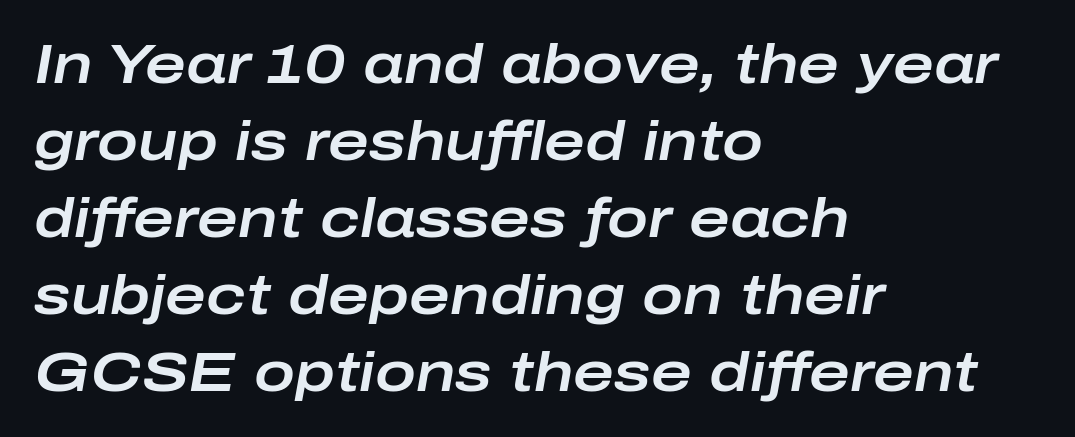
The image shows 55 px wide type, italic (leaning right); set left-aligned, normal line spacing (1.4x), normal letter spacing, not underlined; low stroke contrast and a medium x-height.
